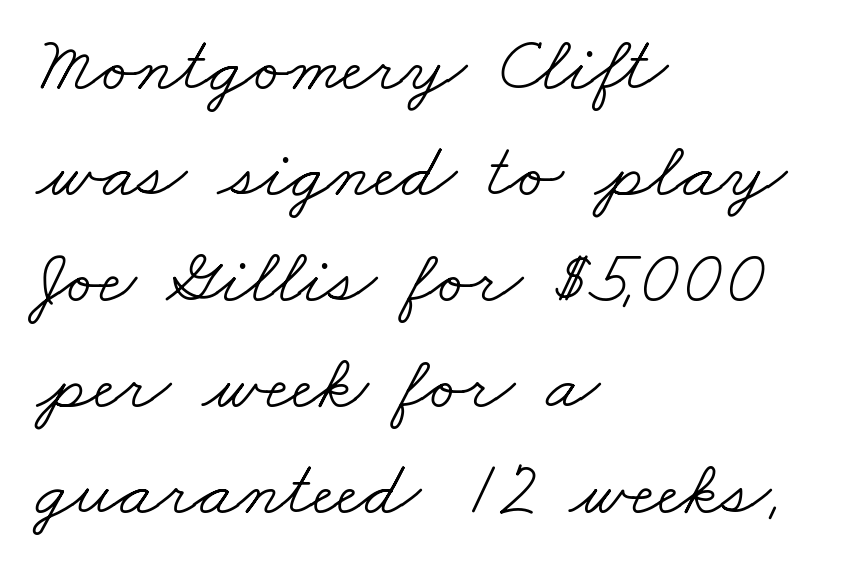
These lines keep a tight, regular rhythm from letter to letter. The designer left line spacing at the default. You can tell from the footed stems that serif type was used. These lines are rendered in a variable-pitch font. Line beginnings align vertically; line endings do not.
